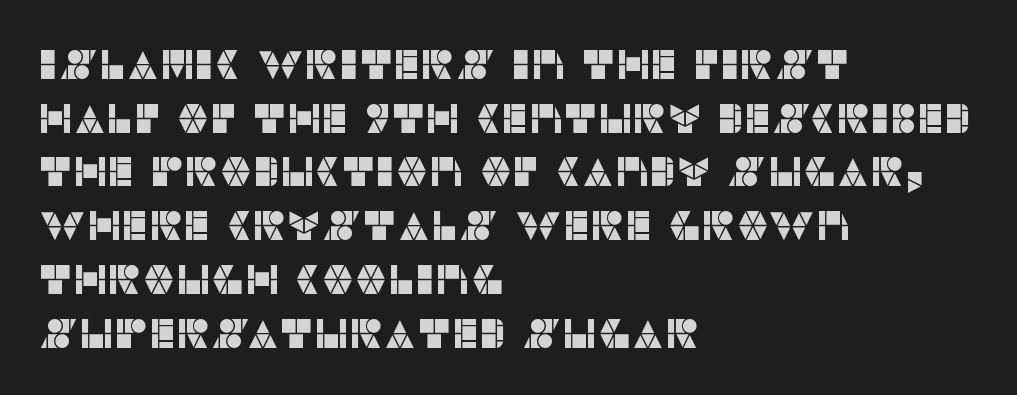
Notice how the stems are strictly vertical — no italics here. These lines sit exactly where default settings would place them. Inter-character spacing is left at the font's built-in metrics. A student would call this left alignment; a typographer would say flush left, rag right.
